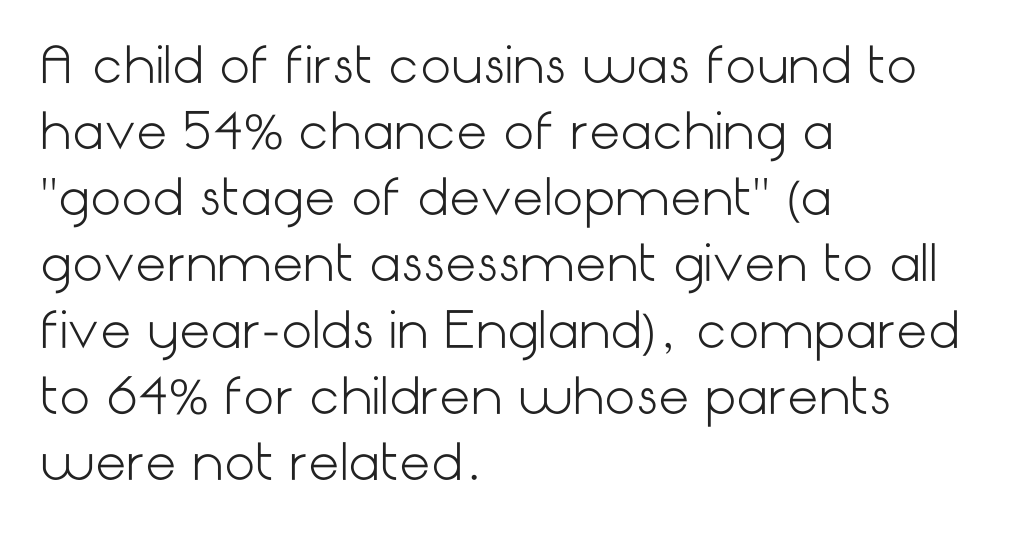
Q: Is the text bold? A: No.
Q: Is the text italic (slanted)? A: No, it is upright.
Q: Is the typeface a serif or a sans-serif typeface? A: Sans-serif.
Q: Is the text underlined? A: No.
Q: How is the paragraph aligned? A: Left-aligned.
Q: Is the spacing between letters normal or unusually wide? A: Normal.
Q: Is the spacing between lines tight, normal or loose? A: Normal.
Q: Width (condensed, normal, or wide)? A: Normal.
Q: Stroke contrast? A: Low.
Q: x-height? A: Medium.
